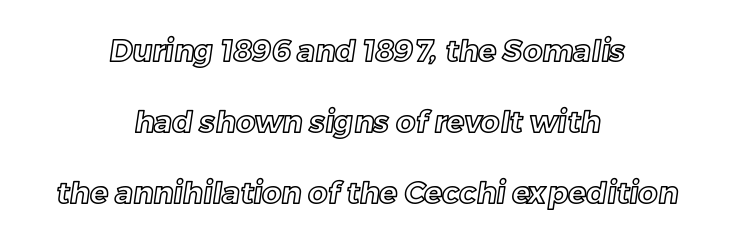
The image shows 30 px text type; set centered, loose line spacing (2.37x), normal letter spacing, not underlined; a medium x-height.
